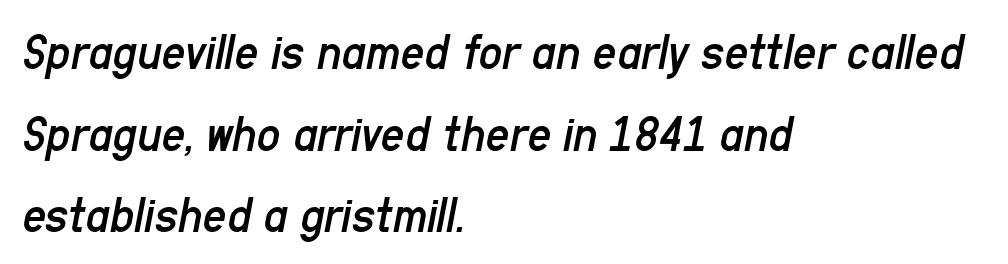
{"italic": "yes", "lean": "right", "slant_degrees": 11, "bold": "no", "weight": "regular", "width": "condensed", "stroke_contrast": "low", "x_height": "medium", "monospaced": "no", "underline": "no", "align": "left", "line_spacing": "normal", "line_spacing_ratio": 1.57, "letter_spacing": "normal", "letter_spacing_em": 0.0, "glyph_px": 52}
